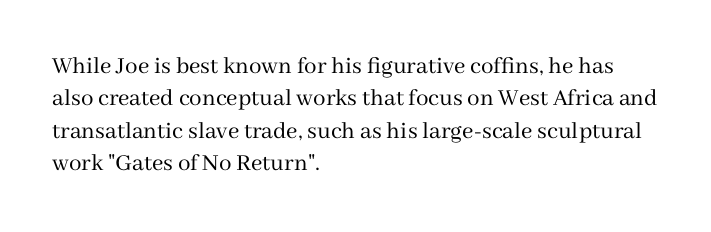
The image shows 25 px text type, upright; set left-aligned, normal line spacing (1.3x), normal letter spacing, not underlined.
